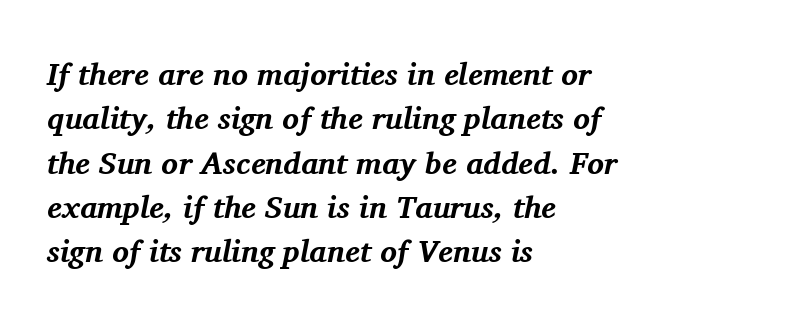
{"serif": "yes", "italic": "yes", "lean": "right", "slant_degrees": 11, "bold": "yes", "weight": "bold", "width": "normal", "stroke_contrast": "medium", "x_height": "medium", "monospaced": "no", "underline": "no", "align": "left", "line_spacing": "normal", "line_spacing_ratio": 1.43, "letter_spacing": "normal", "letter_spacing_em": 0.0, "glyph_px": 31}
